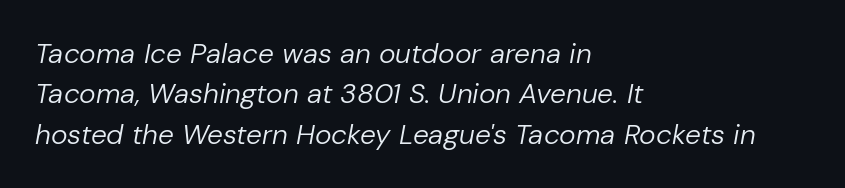
{"italic": "yes", "lean": "right", "slant_degrees": 10, "bold": "no", "weight": "regular", "width": "normal", "stroke_contrast": "low", "x_height": "medium", "monospaced": "no", "underline": "no", "align": "left", "line_spacing": "normal", "line_spacing_ratio": 1.44, "letter_spacing": "normal", "letter_spacing_em": 0.0, "glyph_px": 28}
